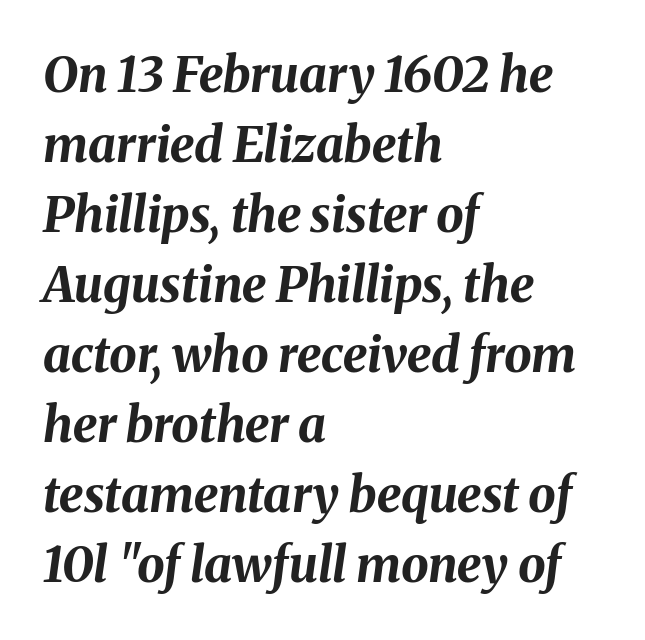
{"italic": "yes", "lean": "right", "slant_degrees": 8, "bold": "yes", "weight": "bold", "width": "normal", "stroke_contrast": "medium", "x_height": "medium", "monospaced": "no", "underline": "no", "align": "left", "line_spacing": "normal", "line_spacing_ratio": 1.43, "letter_spacing": "normal", "letter_spacing_em": 0.0, "glyph_px": 49}
